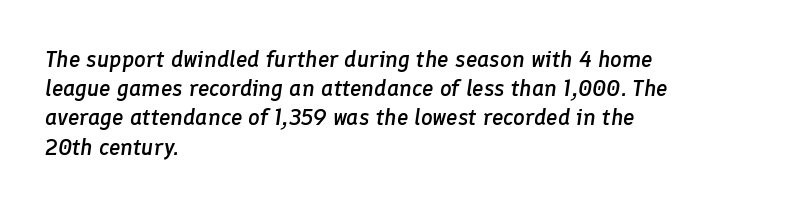
Caption: multi-line text, flush left, ragged right. Plain, unruled lines of type. Whoever set this chose a conventional vertical rhythm. The horizontal fit of the characters is conventional and even.
